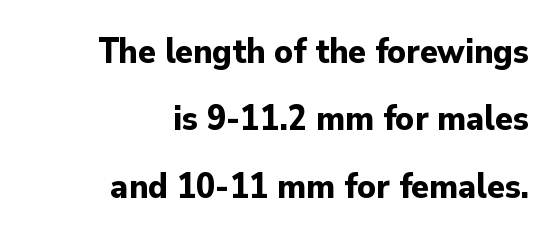
These lines were composed using upright roman letters. Each glyph is drawn with heavy, bold strokes. Each letter keeps its own natural width here, so spacing adapts to shape. Unmarked baselines from the first word to the last. The horizontal fit of the characters is conventional and even.
